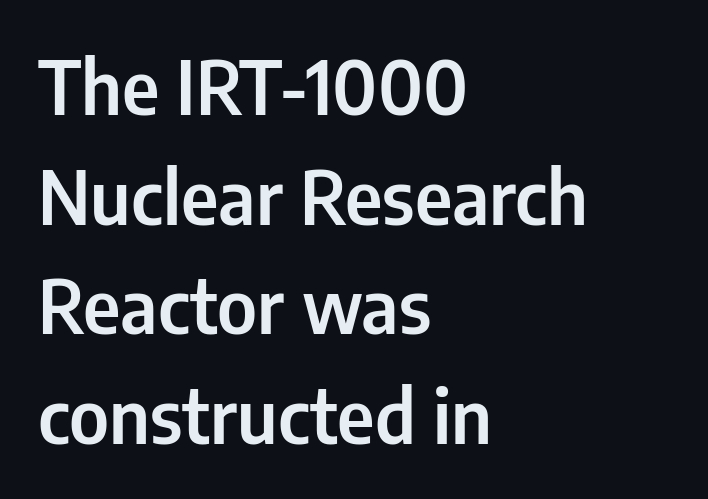
These lines are set flush left with a ragged right edge. Posture: vertical. Interline gaps are of average width in this sample. The area under the type is left untouched.
